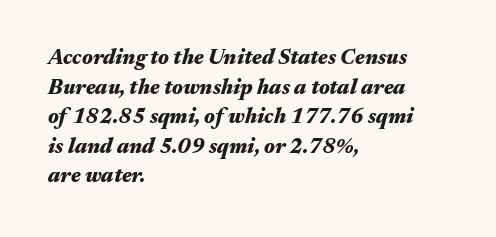
{"italic": "yes", "lean": "right", "slant_degrees": 17, "bold": "yes", "underline": "no", "align": "left", "line_spacing": "normal", "line_spacing_ratio": 1.41, "letter_spacing": "normal", "letter_spacing_em": 0.0, "glyph_px": 21}
